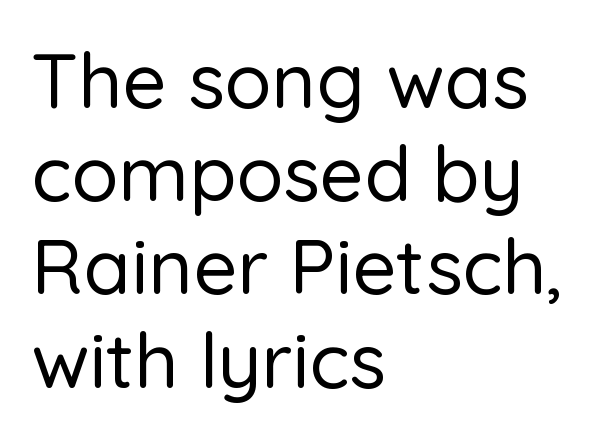
The image shows 77 px sans-serif type, upright; set left-aligned, line spacing 1.21x, normal letter spacing, not underlined; low stroke contrast and a medium x-height.
